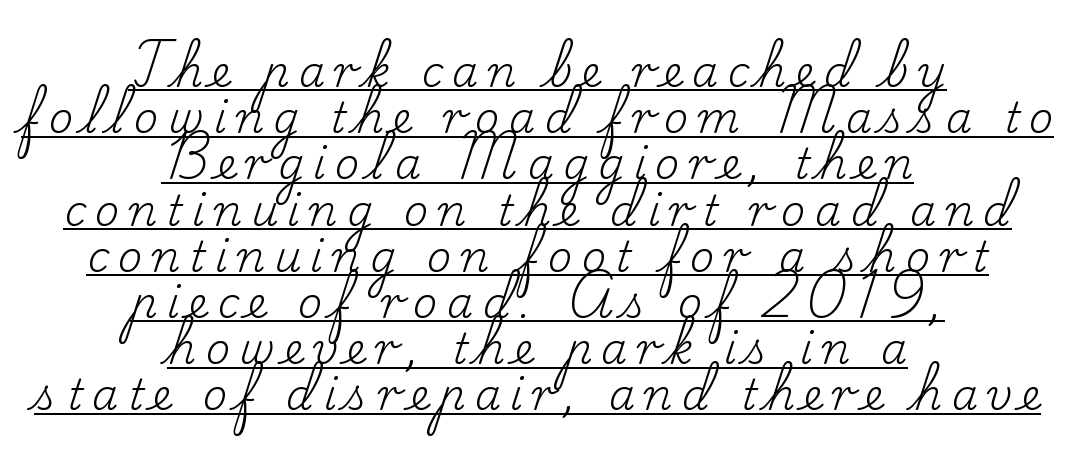
Q: Is the text bold? A: No.
Q: Is the text italic (slanted)? A: Yes.
Q: Is the typeface a serif or a sans-serif typeface? A: Serif.
Q: Is the text underlined? A: Yes.
Q: How is the paragraph aligned? A: Centered.
Q: Is the spacing between letters normal or unusually wide? A: Unusually wide.
Q: Is the spacing between lines tight, normal or loose? A: Tight.
Q: Width (condensed, normal, or wide)? A: Normal.
Q: Stroke contrast? A: Low.
Q: x-height? A: Small.
Q: Monospaced? A: No.
